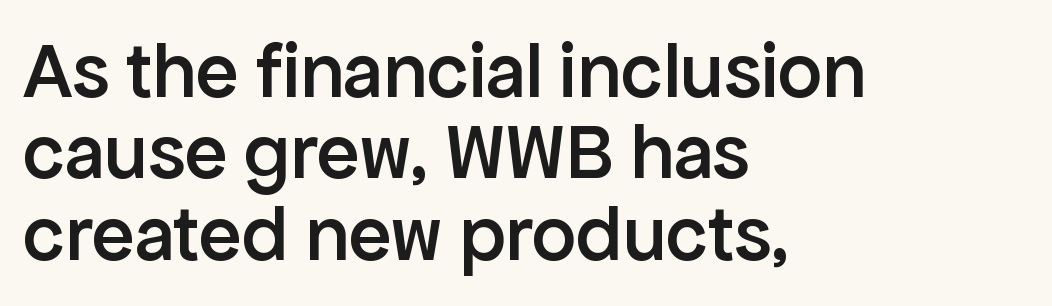
{"serif": "no", "italic": "no", "bold": "semi", "weight": "semibold", "width": "normal", "stroke_contrast": "low", "x_height": "medium", "monospaced": "no", "underline": "no", "align": "left", "line_spacing": "tight", "line_spacing_ratio": 1.03, "letter_spacing": "normal", "letter_spacing_em": 0.0, "glyph_px": 79}
